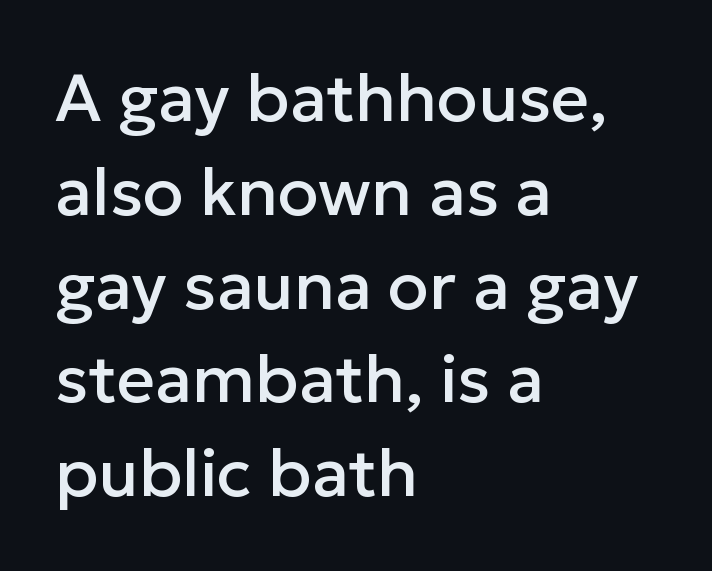
The image shows 67 px sans-serif type, upright; set left-aligned, normal line spacing (1.4x), normal letter spacing, not underlined; low stroke contrast and a medium x-height.
